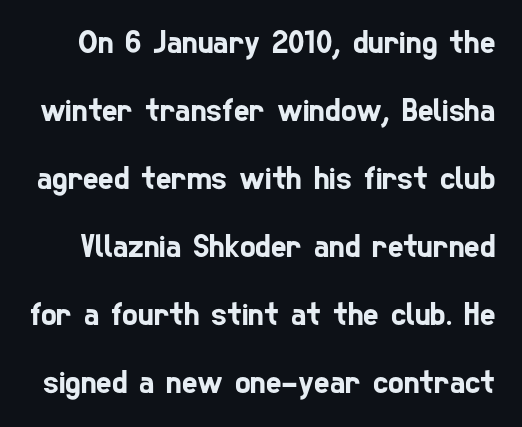
Rule under the text: the space is simply empty. Regarding serifs, this sample does without them. Here the designer chose a conventional face with non-uniform glyph widths. Line spacing here is loose.
